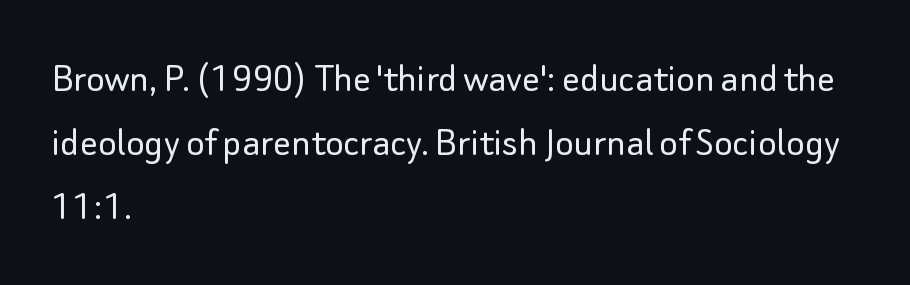
The face looks like a standard text weight, possibly lighter. Character widths vary here, with narrow letters taking less room than wide ones. Unmarked baselines from the first word to the last. The type sits square on the baseline with zero lean.
